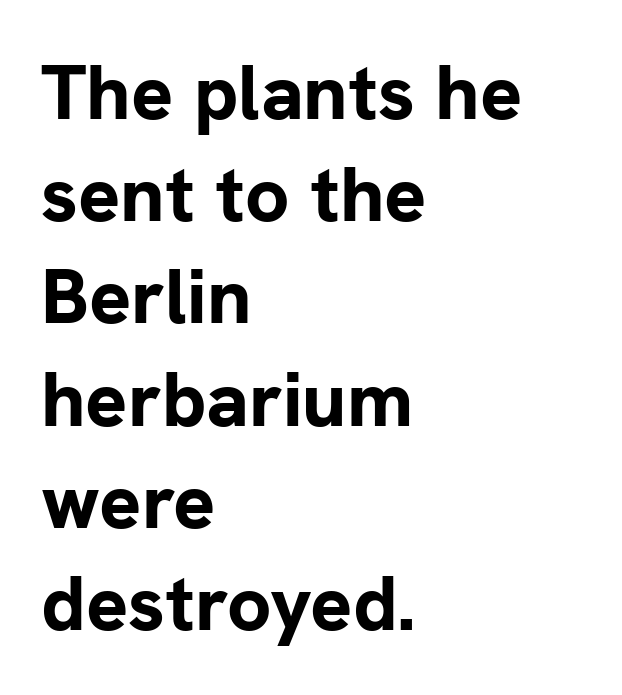
Q: Is the text bold? A: Yes.
Q: Is the text italic (slanted)? A: No, it is upright.
Q: Is the typeface a serif or a sans-serif typeface? A: Sans-serif.
Q: Is the text underlined? A: No.
Q: How is the paragraph aligned? A: Left-aligned.
Q: Is the spacing between letters normal or unusually wide? A: Normal.
Q: Is the spacing between lines tight, normal or loose? A: Normal.
Q: Width (condensed, normal, or wide)? A: Normal.
Q: Stroke contrast? A: Low.
Q: x-height? A: Medium.
Q: Monospaced? A: No.
